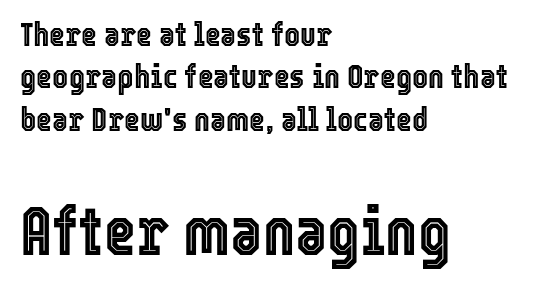
The image shows 69 px condensed type, upright; set left-aligned, normal line spacing (1.25x), normal letter spacing, not underlined; the second (bottom) block is 2.03x larger; a medium x-height.
